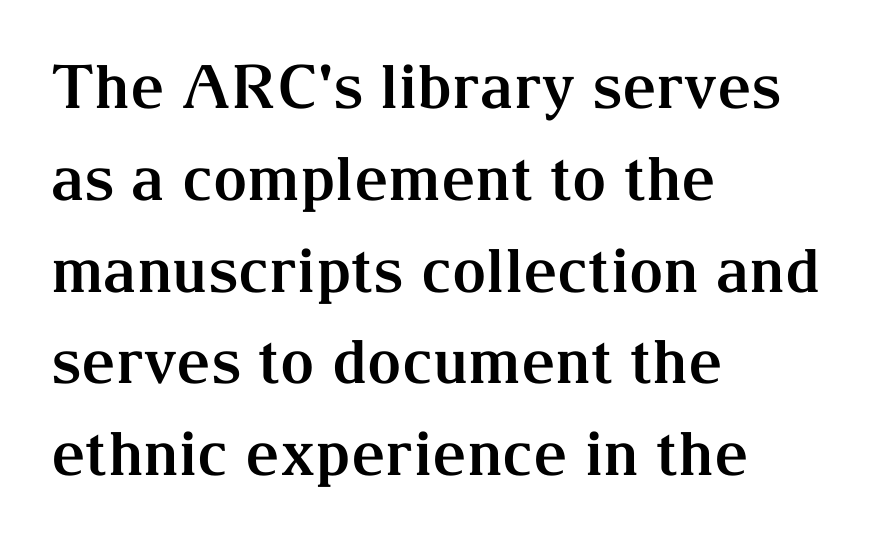
In terms of posture, this sample is upright. Line spacing here is normal. Reading down the block, your eye returns to a fixed left position each line. Inter-character spacing is left at the font's built-in metrics. The letters advance in unequal steps, a hallmark of proportional type. Classification — serif.
